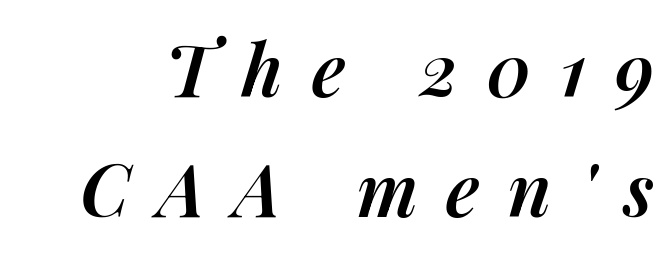
Q: Is the text bold? A: Semi-bold.
Q: Is the text italic (slanted)? A: Yes, it leans right by about 14 degrees.
Q: Is the text underlined? A: No.
Q: Is the spacing between letters normal or unusually wide? A: Unusually wide.
Q: Is the spacing between lines tight, normal or loose? A: Normal.
Q: Width (condensed, normal, or wide)? A: Normal.
Q: Stroke contrast? A: Medium.
Q: x-height? A: Medium.
Q: Monospaced? A: No.
